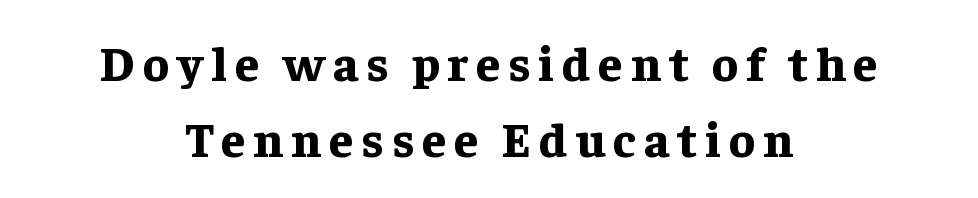
Q: Is the text bold? A: Yes.
Q: Is the text italic (slanted)? A: No, it is upright.
Q: Is the typeface a serif or a sans-serif typeface? A: Serif.
Q: Is the text underlined? A: No.
Q: How is the paragraph aligned? A: Centered.
Q: Is the spacing between lines tight, normal or loose? A: Normal.
Q: Width (condensed, normal, or wide)? A: Normal.
Q: Stroke contrast? A: Low.
Q: x-height? A: Medium.
Q: Monospaced? A: No.
